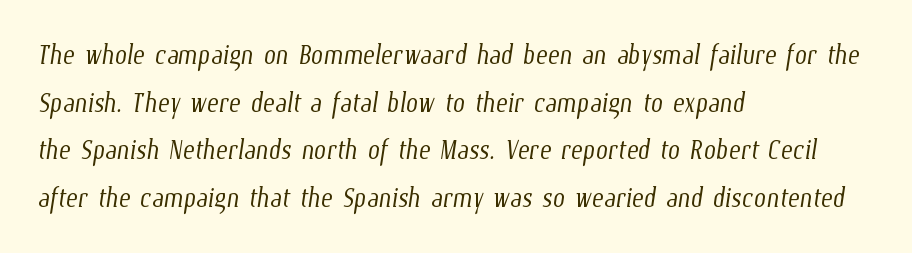
The image shows 35 px light, condensed type; set left-aligned, normal line spacing (1.36x), normal letter spacing, not underlined; low stroke contrast and a medium x-height.
